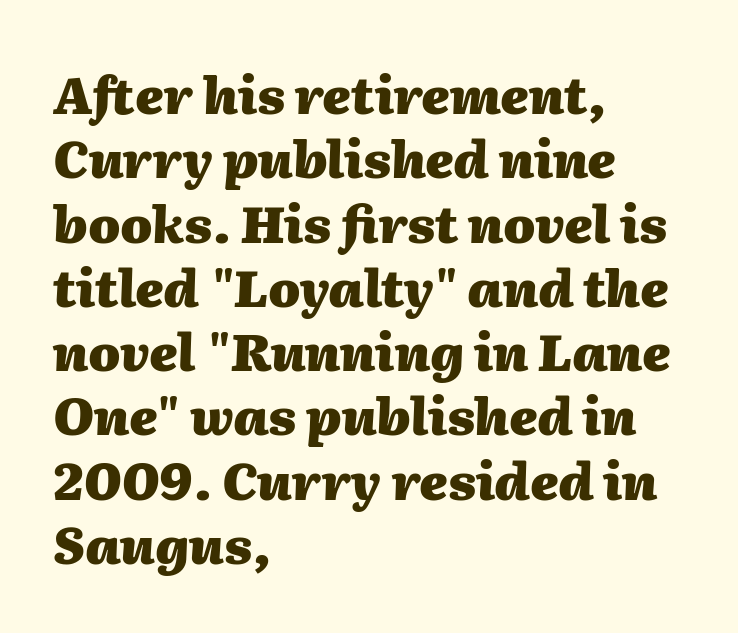
The image shows 51 px heavy type, italic (leaning right); set left-aligned, normal line spacing (1.26x), normal letter spacing, not underlined; medium stroke contrast and a medium x-height.
